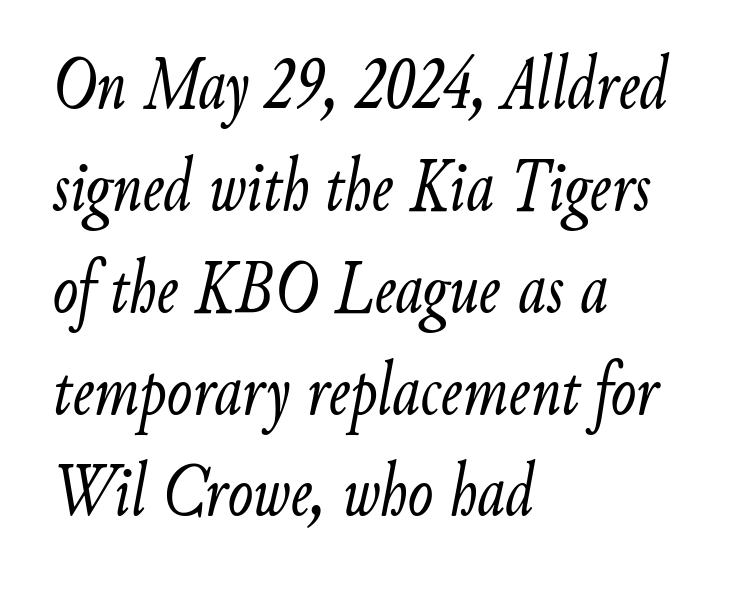
The image shows 76 px light, condensed type, italic (leaning right); set left-aligned, normal line spacing (1.34x), normal letter spacing, not underlined; low stroke contrast and a small x-height.
